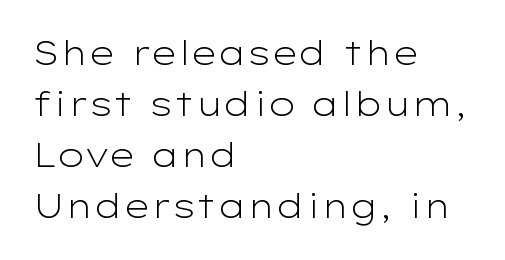
The image shows 33 px light, wide sans-serif type, upright; set left-aligned, normal line spacing (1.55x), normal letter spacing, not underlined; low stroke contrast and a medium x-height.
